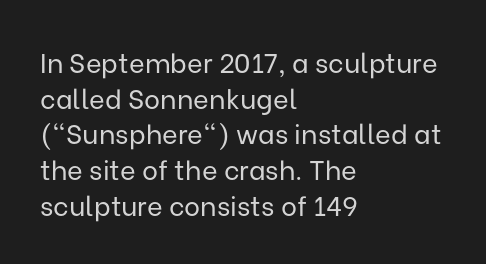
{"italic": "no", "bold": "no", "underline": "no", "align": "left", "line_spacing": "normal", "line_spacing_ratio": 1.32, "letter_spacing": "normal", "letter_spacing_em": 0.0, "glyph_px": 27}
